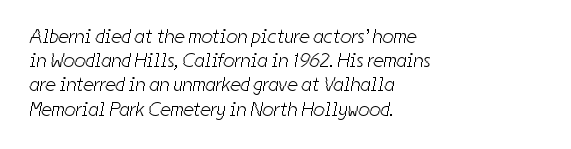
{"bold": "no", "underline": "no", "align": "left", "line_spacing_ratio": 1.21, "letter_spacing": "normal", "letter_spacing_em": 0.0, "glyph_px": 20}
